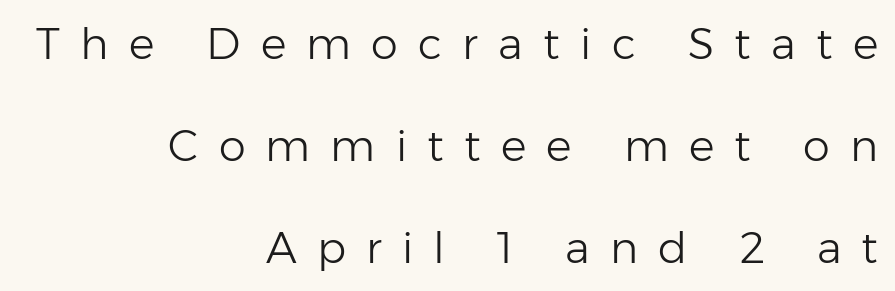
The image shows 43 px light sans-serif type, upright; set right-aligned, loose line spacing (2.37x), unusually wide letter spacing (+0.47 em), not underlined; low stroke contrast and a medium x-height.
